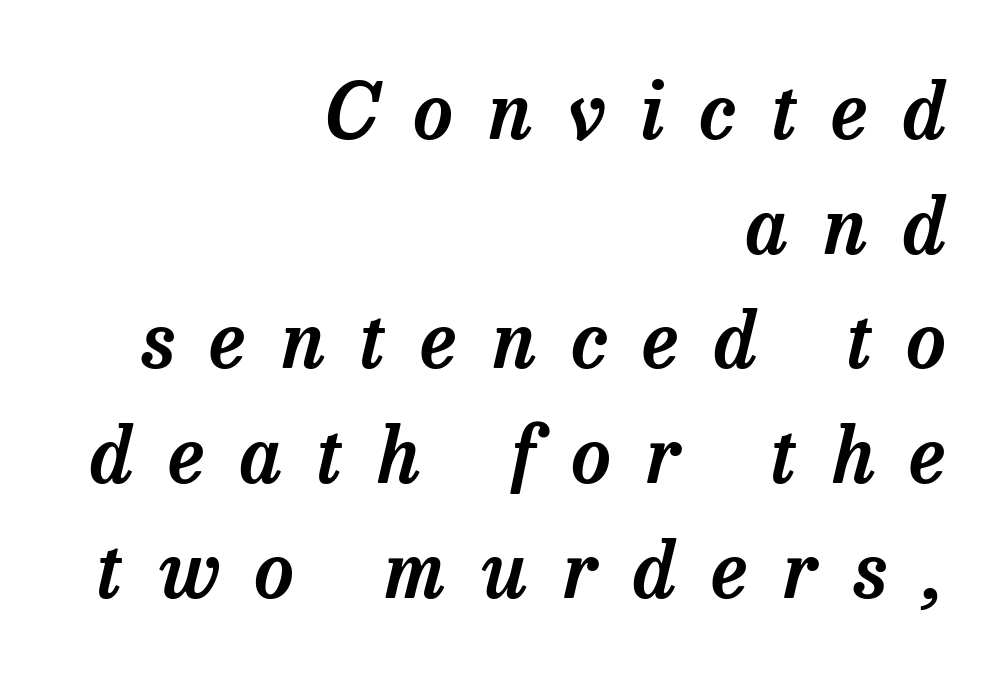
It's the slanting kind of type. The space directly below the letters is spotless. The type is letterspaced generously, with wide tracking. This rendering uses right alignment, leaving the left contour irregular. Is this a fixed-width face? No — the glyphs have proportional, varying widths.
